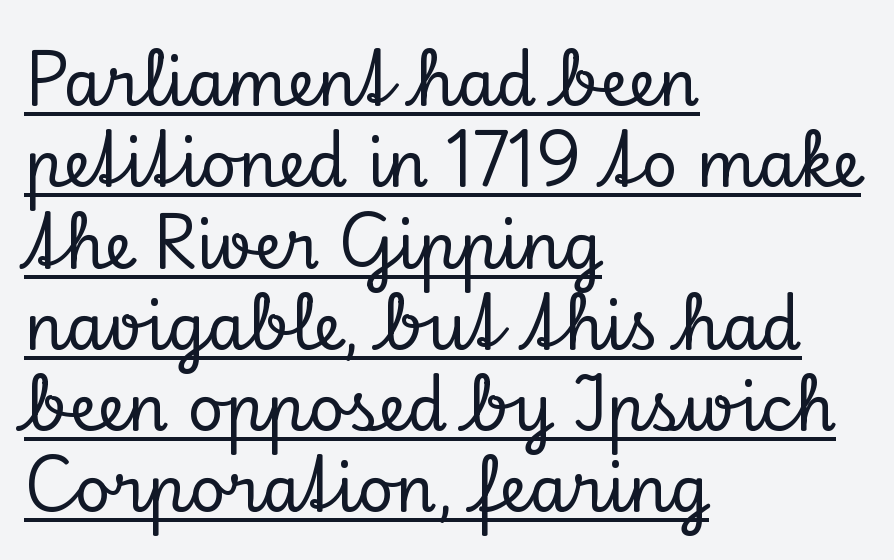
{"italic": "no", "width": "normal", "stroke_contrast": "low", "x_height": "small", "monospaced": "no", "underline": "yes", "align": "left", "line_spacing": "normal", "line_spacing_ratio": 1.29, "letter_spacing": "normal", "letter_spacing_em": 0.0, "glyph_px": 63}
